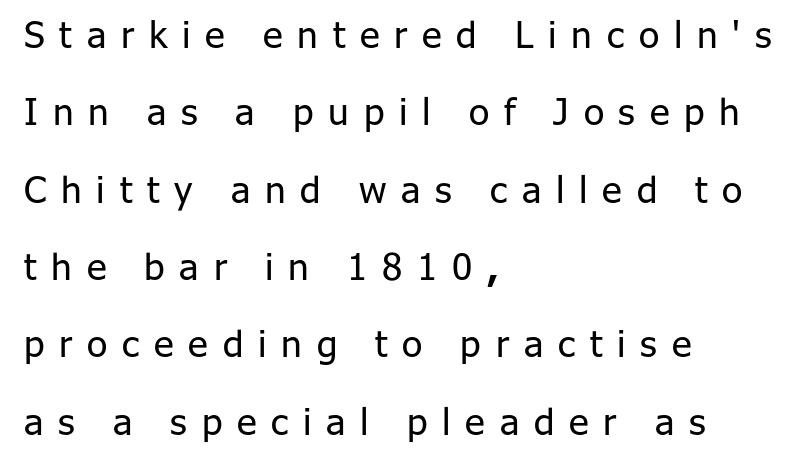
{"serif": "no", "italic": "no", "bold": "no", "weight": "regular", "width": "normal", "stroke_contrast": "low", "x_height": "medium", "monospaced": "no", "underline": "no", "align": "left", "line_spacing": "loose", "line_spacing_ratio": 2.09, "letter_spacing": "wide", "letter_spacing_em": 0.4, "glyph_px": 37}
